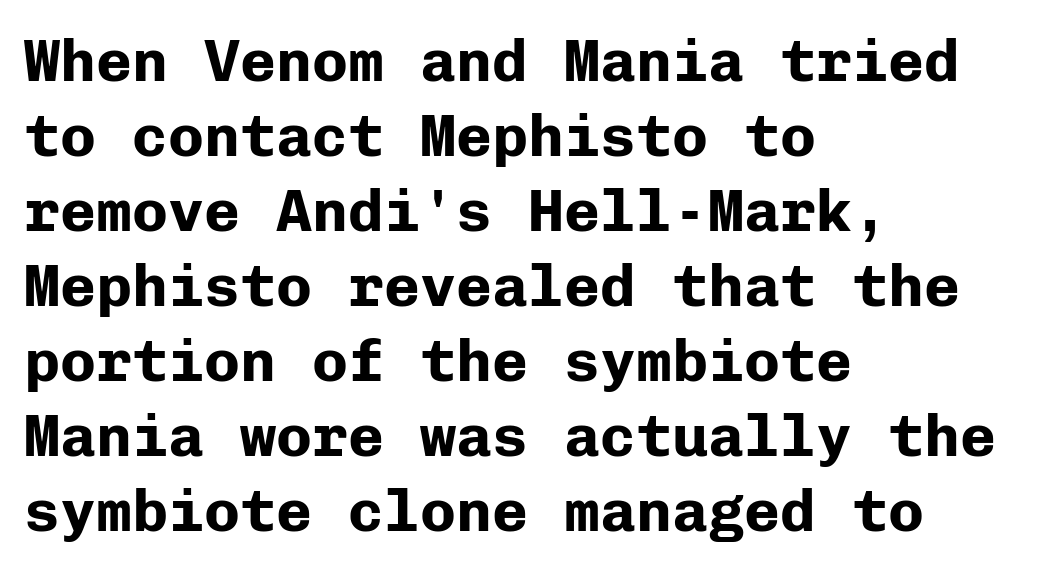
The image shows 60 px bold sans-serif type, upright, monospaced; set left-aligned, normal line spacing (1.25x), normal letter spacing, not underlined; low stroke contrast and a medium x-height.
